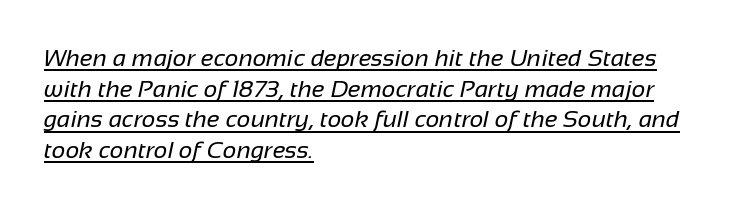
{"bold": "no", "underline": "yes", "align": "left", "line_spacing": "normal", "line_spacing_ratio": 1.28, "letter_spacing": "normal", "letter_spacing_em": 0.0, "glyph_px": 24}
